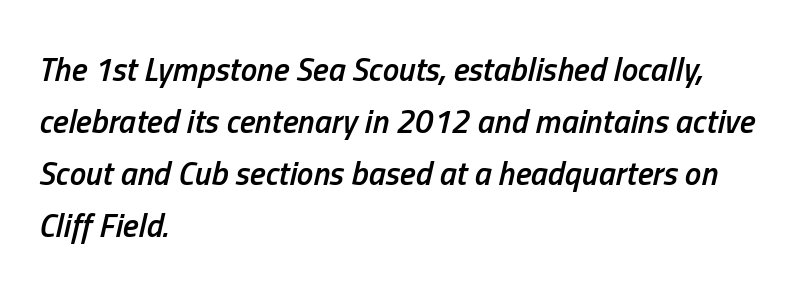
{"italic": "yes", "lean": "right", "slant_degrees": 13, "bold": "semi", "weight": "semibold", "width": "condensed", "stroke_contrast": "low", "x_height": "medium", "monospaced": "no", "underline": "no", "align": "left", "line_spacing": "normal", "line_spacing_ratio": 1.58, "letter_spacing": "normal", "letter_spacing_em": 0.0, "glyph_px": 33}
